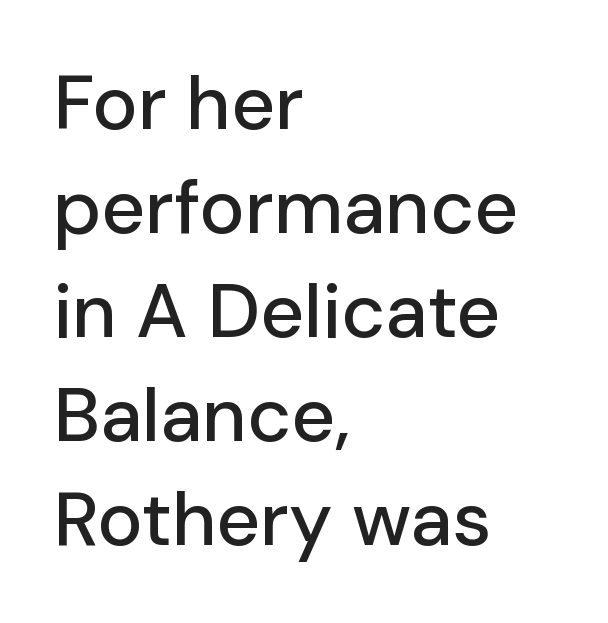
The image shows 76 px sans-serif type, upright; set left-aligned, normal line spacing (1.37x), normal letter spacing, not underlined; low stroke contrast and a medium x-height.
